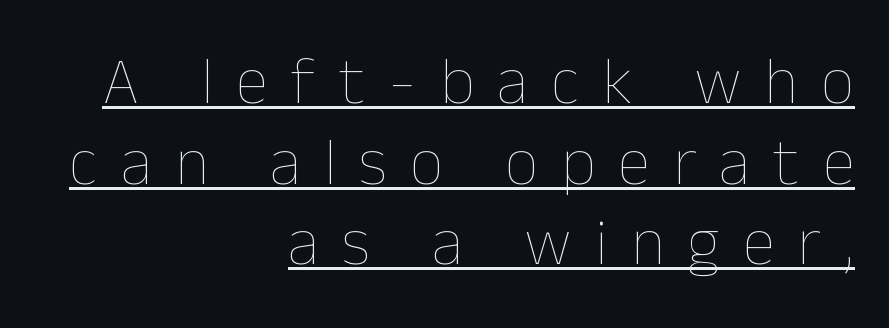
Short and long lines alike share a common ending point at right. The lettering is marked with a stroke running underneath it. The gaps between neighbouring characters are conspicuously large. Designer's note — italics off, roman on. The letters look calm and open, with moderate or lighter stems.
